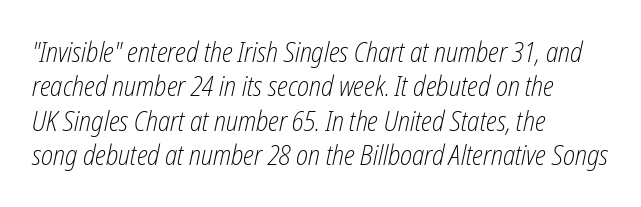
{"italic": "yes", "lean": "right", "slant_degrees": 12, "bold": "no", "weight": "light", "width": "condensed", "stroke_contrast": "low", "x_height": "medium", "monospaced": "no", "underline": "no", "align": "left", "line_spacing_ratio": 1.23, "letter_spacing": "normal", "letter_spacing_em": 0.0, "glyph_px": 28}
